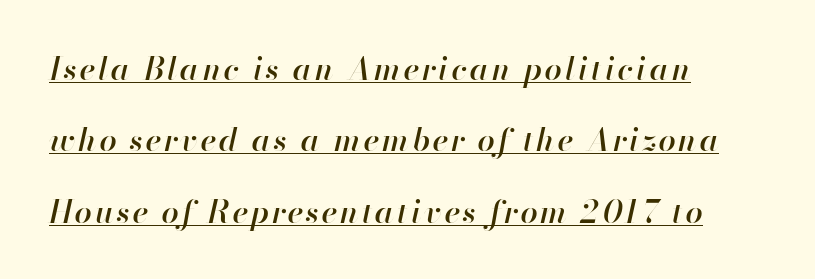
I'd describe the lettering as semibold — firm but not a full bold. Casual observation: everything's shoved over to the left. Character widths vary here, with narrow letters taking less room than wide ones. An italicized treatment has been applied to the whole sample.
